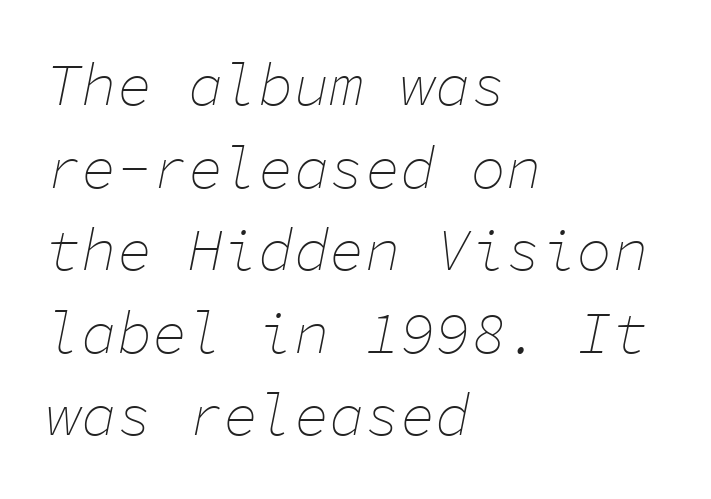
Think standard paragraph weight, or any step lighter than that. Each letter, wide or thin by design, is forced into the same width here. The space beneath each line is pristine and unruled. How would I describe the line gaps? Plain and ordinary.
